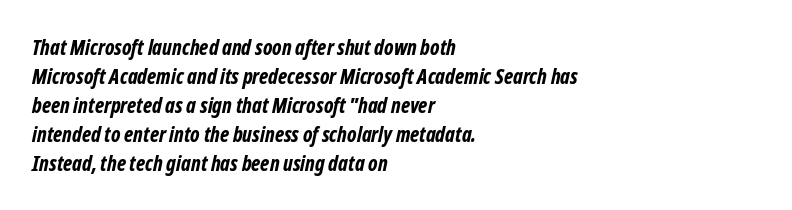
The image shows 21 px bold type; set left-aligned, normal line spacing (1.38x), normal letter spacing, not underlined.
